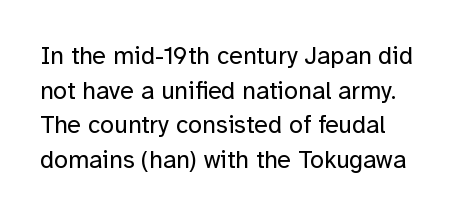
Q: Is the text bold? A: No.
Q: Is the text italic (slanted)? A: No, it is upright.
Q: Is the text underlined? A: No.
Q: Is the spacing between letters normal or unusually wide? A: Normal.
Q: Is the spacing between lines tight, normal or loose? A: Normal.
